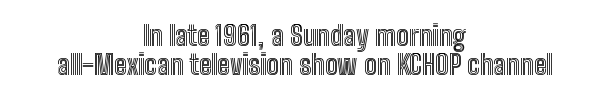
The image shows 27 px text type, upright; set centered, tight line spacing (1.09x), normal letter spacing, not underlined.
